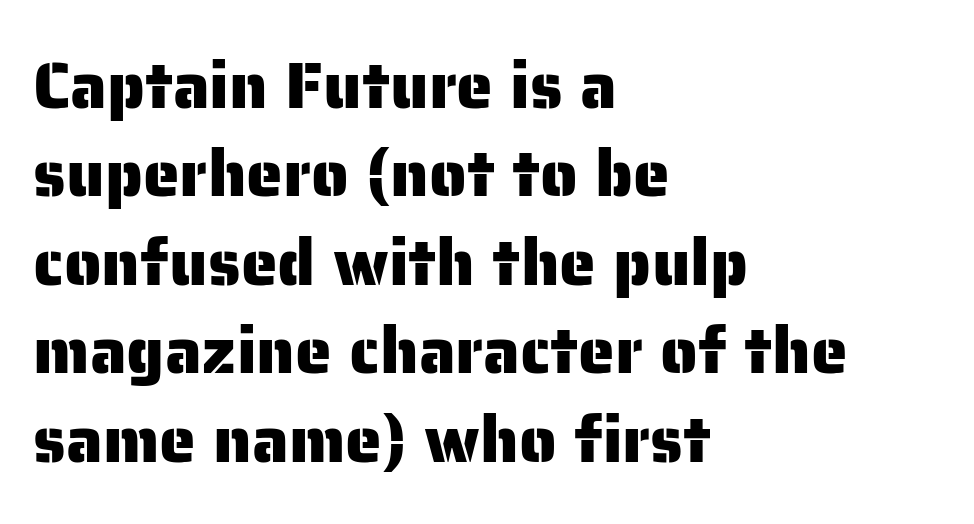
The image shows 66 px sans-serif type, upright; set left-aligned, normal line spacing (1.34x), normal letter spacing, not underlined; low stroke contrast and a medium x-height.
